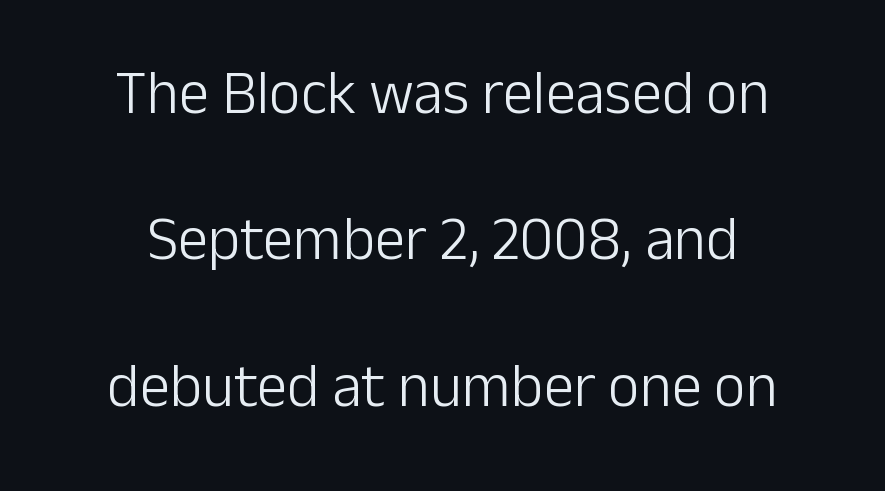
Q: Is the text bold? A: No.
Q: Is the text italic (slanted)? A: No, it is upright.
Q: Is the typeface a serif or a sans-serif typeface? A: Sans-serif.
Q: Is the text underlined? A: No.
Q: How is the paragraph aligned? A: Centered.
Q: Is the spacing between letters normal or unusually wide? A: Normal.
Q: Is the spacing between lines tight, normal or loose? A: Loose.
Q: Width (condensed, normal, or wide)? A: Normal.
Q: Stroke contrast? A: Low.
Q: x-height? A: Medium.
Q: Monospaced? A: No.
